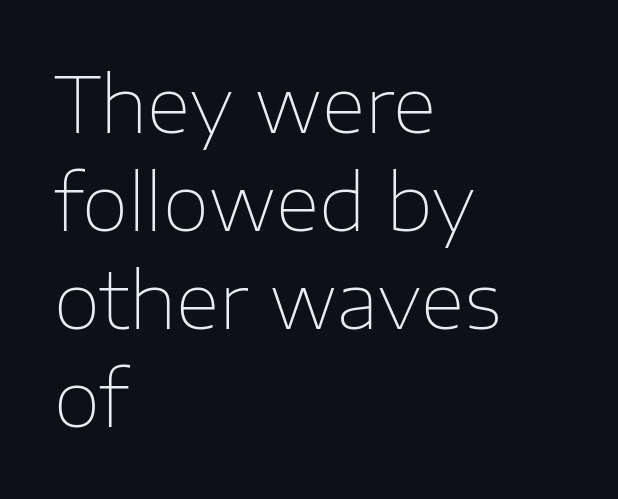
{"serif": "no", "italic": "no", "bold": "no", "weight": "thin", "width": "normal", "stroke_contrast": "low", "x_height": "medium", "monospaced": "no", "underline": "no", "align": "left", "line_spacing": "normal", "line_spacing_ratio": 1.29, "letter_spacing": "normal", "letter_spacing_em": 0.0, "glyph_px": 76}
